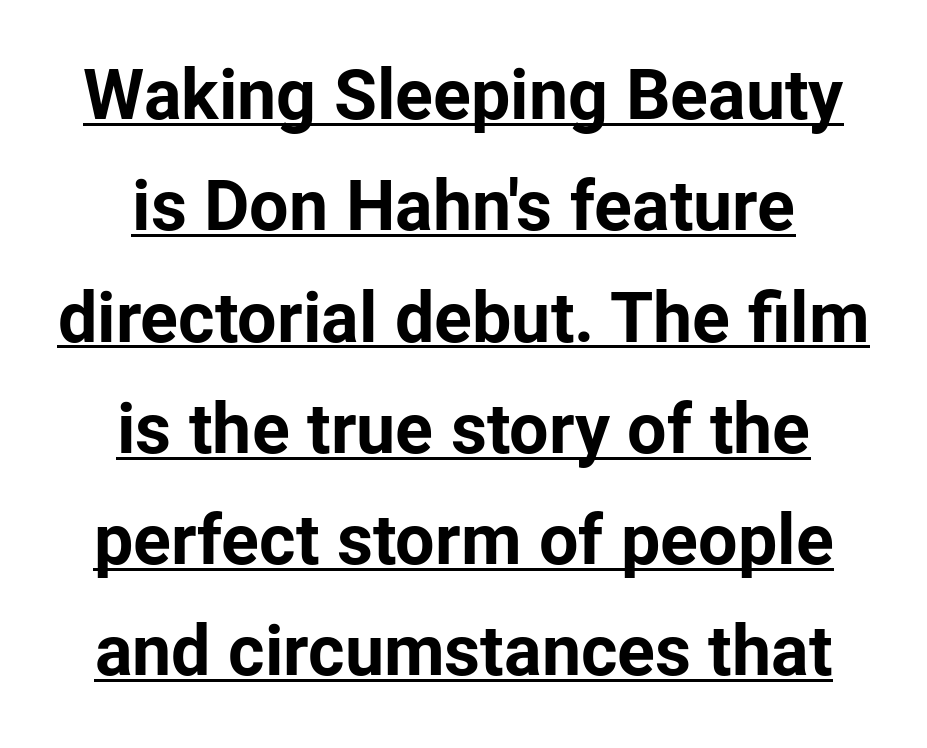
The image shows 70 px bold sans-serif type, upright; set centered, normal line spacing (1.59x), normal letter spacing, underlined; low stroke contrast and a medium x-height.
